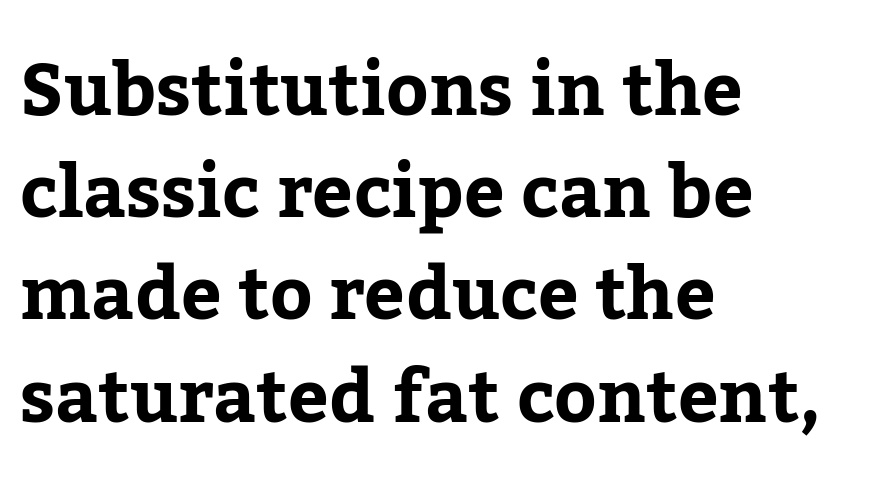
{"serif": "yes", "italic": "no", "width": "normal", "stroke_contrast": "low", "x_height": "medium", "monospaced": "no", "underline": "no", "align": "left", "line_spacing": "normal", "line_spacing_ratio": 1.42, "letter_spacing": "normal", "letter_spacing_em": 0.0, "glyph_px": 72}
